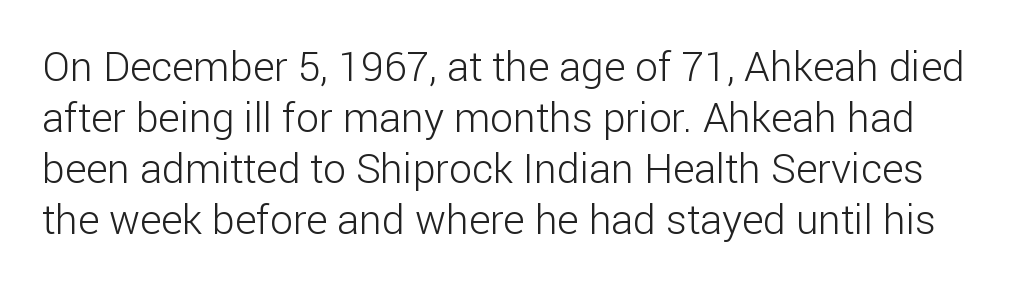
Q: Is the text bold? A: No.
Q: Is the text italic (slanted)? A: No, it is upright.
Q: Is the typeface a serif or a sans-serif typeface? A: Sans-serif.
Q: Is the text underlined? A: No.
Q: Is the spacing between letters normal or unusually wide? A: Normal.
Q: Width (condensed, normal, or wide)? A: Normal.
Q: Stroke contrast? A: Low.
Q: x-height? A: Medium.
Q: Monospaced? A: No.
